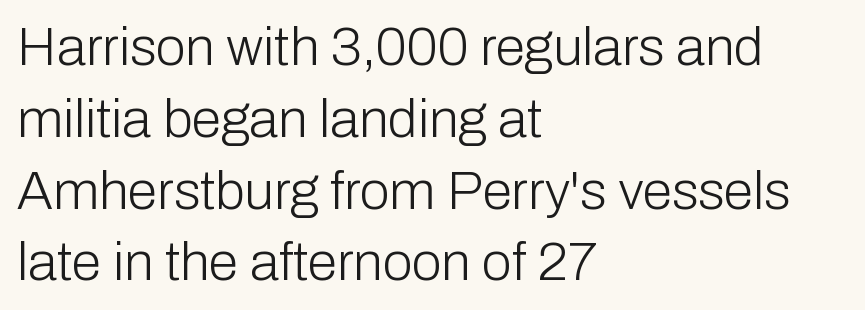
Q: Is the text bold? A: No.
Q: Is the text italic (slanted)? A: No, it is upright.
Q: Is the typeface a serif or a sans-serif typeface? A: Sans-serif.
Q: Is the text underlined? A: No.
Q: How is the paragraph aligned? A: Left-aligned.
Q: Is the spacing between letters normal or unusually wide? A: Normal.
Q: Is the spacing between lines tight, normal or loose? A: Normal.
Q: Width (condensed, normal, or wide)? A: Normal.
Q: Stroke contrast? A: Low.
Q: x-height? A: Medium.
Q: Monospaced? A: No.
